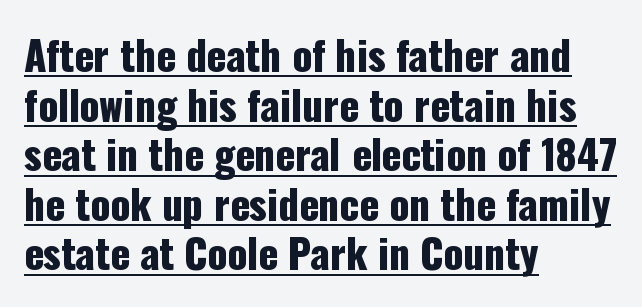
Q: Is the text italic (slanted)? A: No, it is upright.
Q: Is the typeface a serif or a sans-serif typeface? A: Sans-serif.
Q: Is the text underlined? A: Yes.
Q: How is the paragraph aligned? A: Left-aligned.
Q: Is the spacing between letters normal or unusually wide? A: Normal.
Q: Width (condensed, normal, or wide)? A: Condensed.
Q: Stroke contrast? A: Low.
Q: x-height? A: Medium.
Q: Monospaced? A: No.
